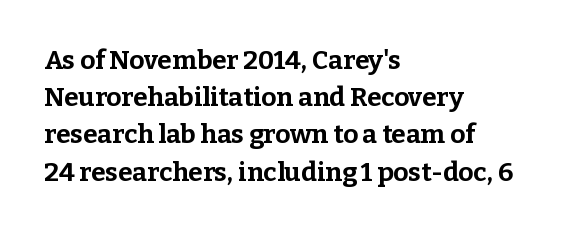
Notice how descenders clear the ascenders below comfortably — that's standard leading. Compared with an ordinary text face, these strokes are far heavier — a full bold. Compared with typical body copy, the letter spacing here is the same. Italic: no, the glyphs are upright roman. The rag falls on the right side of this text block. Descenders hang freely into open space.
